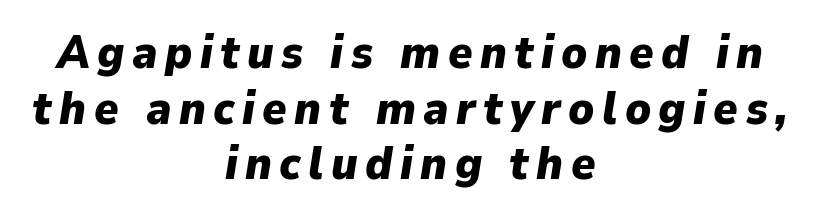
The image shows 46 px heavy type, italic (leaning right); set centered, line spacing 1.21x, not underlined; low stroke contrast and a medium x-height.
